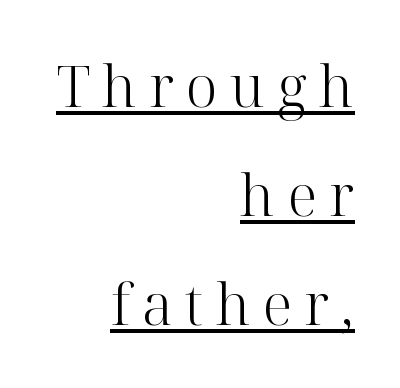
A typesetter would call this heavily tracked-out type. Successive baselines arrive slowly, with a big drop between each. This sample uses an upright cut, with every glyph sitting square on the baseline. The designer went with a serif here, giving each stem small feet. The characters are drawn with everyday or finer stroke widths.
